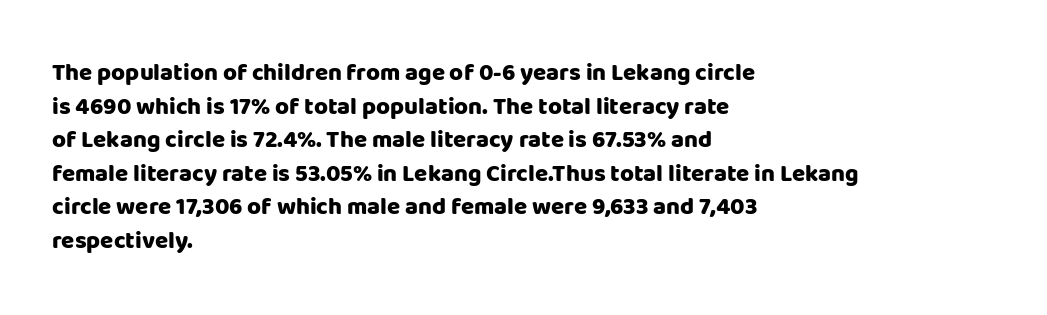
The image shows 24 px bold type, upright; set left-aligned, normal line spacing (1.4x), normal letter spacing, not underlined.
